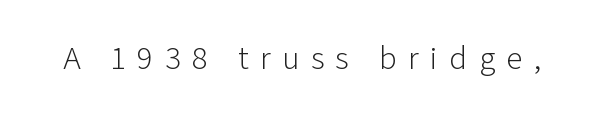
The image shows 33 px light sans-serif type, upright; set unusually wide letter spacing (+0.35 em), not underlined; low stroke contrast and a medium x-height.
